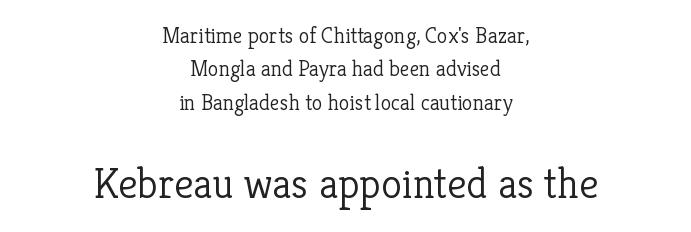
{"serif": "yes", "italic": "no", "bold": "no", "weight": "light", "width": "normal", "stroke_contrast": "low", "x_height": "medium", "monospaced": "no", "underline": "no", "align": "center", "line_spacing": "normal", "line_spacing_ratio": 1.52, "letter_spacing": "normal", "letter_spacing_em": 0.0, "larger_block": "second", "size_ratio": 1.95, "glyph_px": 43}
